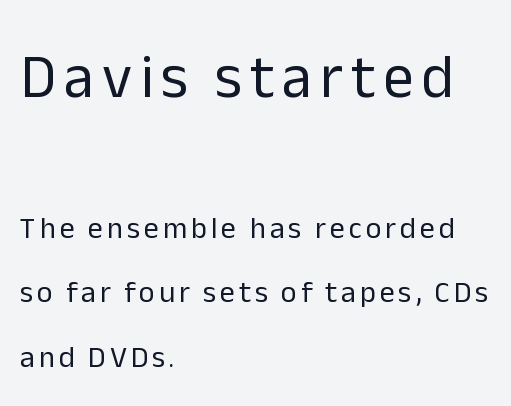
Q: Is the text bold? A: No.
Q: Is the text italic (slanted)? A: No, it is upright.
Q: Is the typeface a serif or a sans-serif typeface? A: Sans-serif.
Q: Is the text underlined? A: No.
Q: How is the paragraph aligned? A: Left-aligned.
Q: Is the spacing between lines tight, normal or loose? A: Loose.
Q: Which block of text is set in a larger size, the first (top) or the second (bottom)? A: The first (top) one.
Q: Width (condensed, normal, or wide)? A: Normal.
Q: Stroke contrast? A: Low.
Q: x-height? A: Medium.
Q: Monospaced? A: No.
